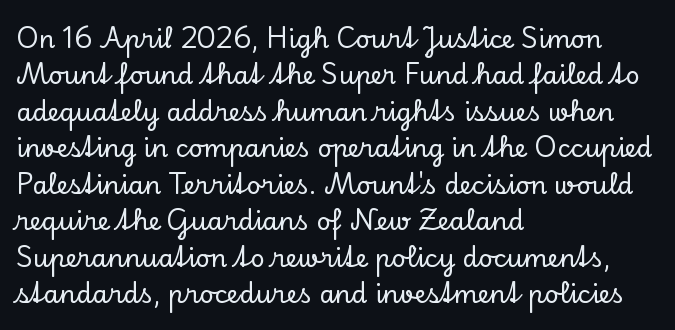
{"italic": "no", "underline": "no", "align": "left", "line_spacing": "normal", "line_spacing_ratio": 1.46, "letter_spacing": "normal", "letter_spacing_em": 0.0, "glyph_px": 25}
